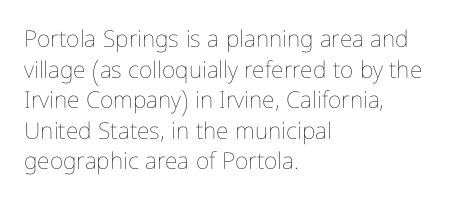
Vertical spacing — default. The text block is weighted toward the left margin, trailing off unevenly rightward. The baseline area is clear. These lines keep a tight, regular rhythm from letter to letter. No extra ink here — the face is not bold.
